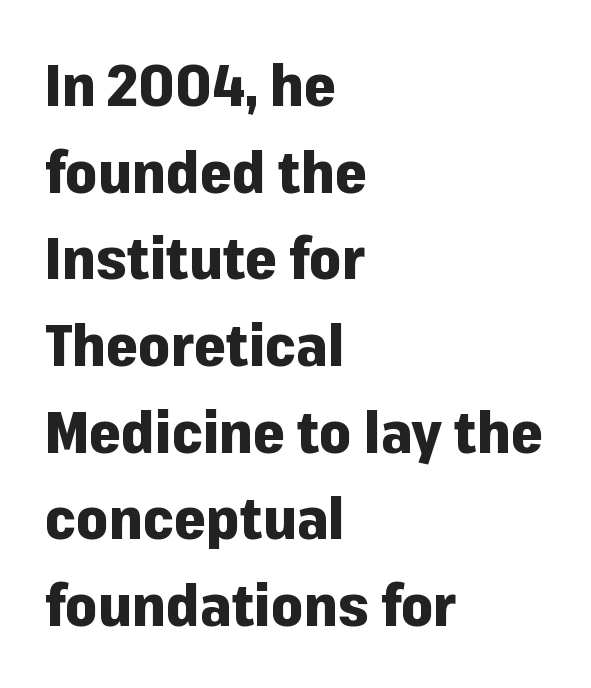
{"serif": "no", "italic": "no", "bold": "yes", "weight": "heavy", "width": "normal", "stroke_contrast": "low", "x_height": "medium", "monospaced": "no", "underline": "no", "align": "left", "line_spacing": "normal", "line_spacing_ratio": 1.52, "letter_spacing": "normal", "letter_spacing_em": 0.0, "glyph_px": 57}
